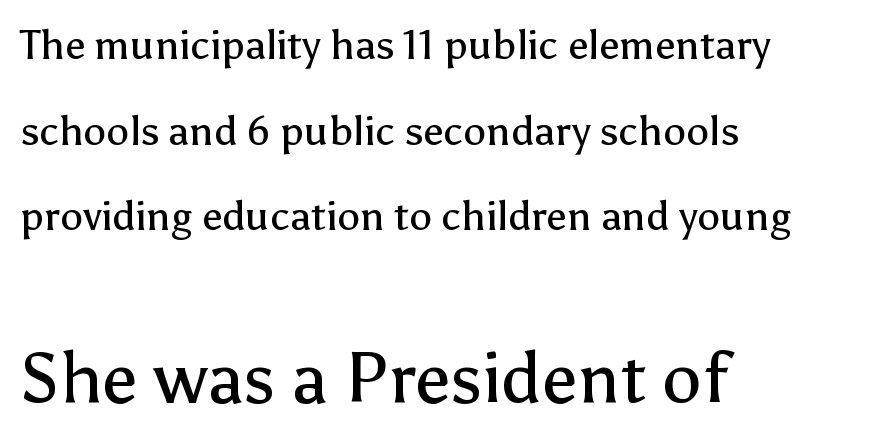
{"serif": "no", "italic": "no", "bold": "no", "weight": "regular", "width": "normal", "stroke_contrast": "low", "x_height": "medium", "monospaced": "no", "underline": "no", "align": "left", "line_spacing": "loose", "line_spacing_ratio": 2.09, "letter_spacing": "normal", "letter_spacing_em": 0.0, "larger_block": "second", "size_ratio": 1.73, "glyph_px": 71}
